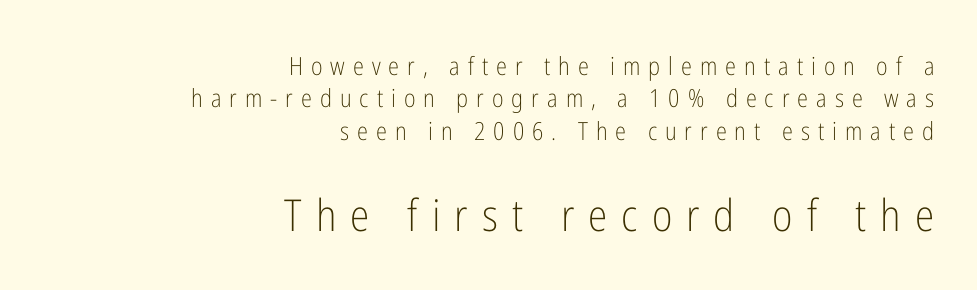
The image shows 44 px light, condensed sans-serif type, upright; set right-aligned, normal line spacing (1.3x), unusually wide letter spacing (+0.32 em), not underlined; the second (bottom) block is 1.76x larger; low stroke contrast and a medium x-height.
